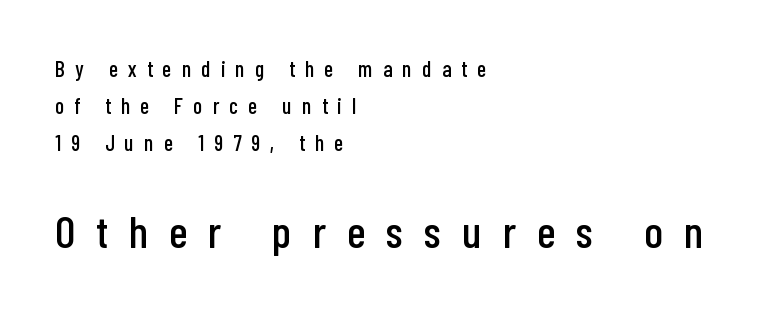
This sample has the flowing, uneven cadence of proportional lettering. Does extra space separate the letters? Yes, quite a lot of it. The later block is typeset at a bigger size than the earlier block. The lettering stays uniformly vertical, giving the passage a roman look. The passage is arranged the way most books set body copy — flush left.
